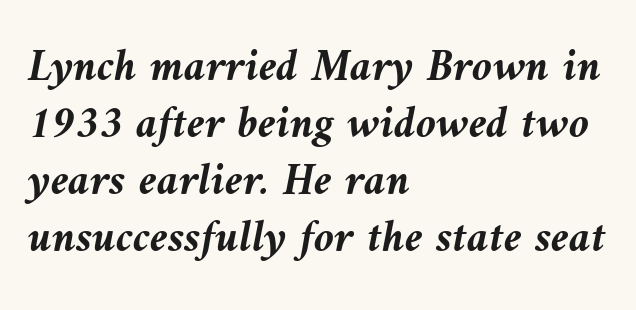
Q: Is the text bold? A: Yes.
Q: Is the text italic (slanted)? A: Yes, it leans left by about 10 degrees.
Q: Is the text underlined? A: No.
Q: How is the paragraph aligned? A: Left-aligned.
Q: Is the spacing between letters normal or unusually wide? A: Normal.
Q: Width (condensed, normal, or wide)? A: Normal.
Q: Stroke contrast? A: Medium.
Q: x-height? A: Medium.
Q: Monospaced? A: No.
